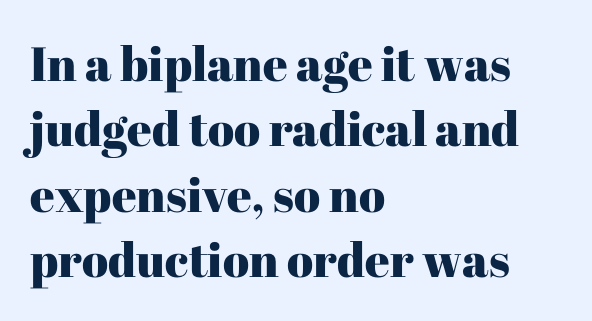
Interline gaps are of average width in this sample. The line texture is even and compact thanks to regular tracking. The passage shown is not underscored anywhere. Varying glyph widths throughout — classic text-font behaviour.
